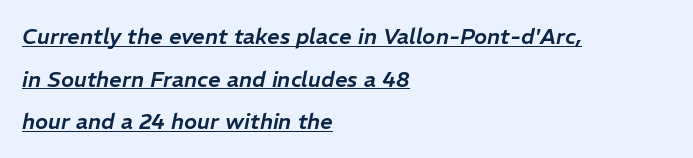
Q: Is the text italic (slanted)? A: Yes, it leans right by about 11 degrees.
Q: Is the text underlined? A: Yes.
Q: How is the paragraph aligned? A: Left-aligned.
Q: Is the spacing between letters normal or unusually wide? A: Normal.
Q: Is the spacing between lines tight, normal or loose? A: Loose.
